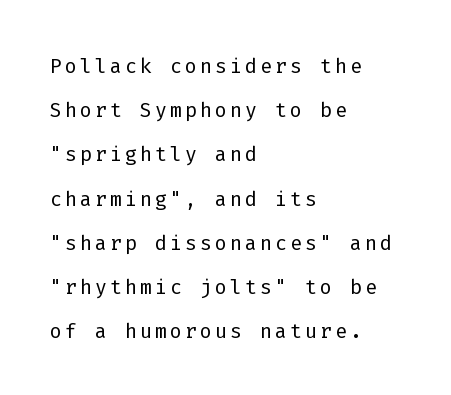
{"serif": "no", "italic": "no", "bold": "no", "weight": "light", "width": "normal", "stroke_contrast": "low", "x_height": "medium", "monospaced": "yes", "underline": "no", "align": "left", "line_spacing": "normal", "line_spacing_ratio": 1.58, "glyph_px": 28}
